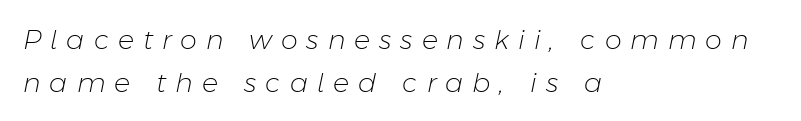
Decoration check: the copy has no underline. Letters have the restrained weight of plain body copy at most. This sample keeps an unexceptional amount of space between lines. Every row of glyphs begins at an identical x-position on the left.
